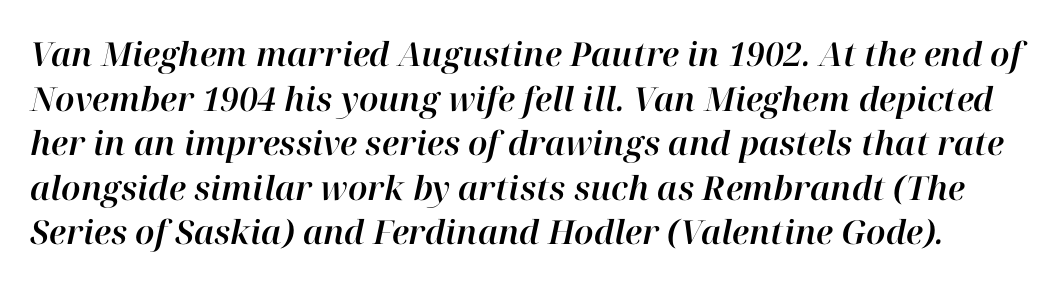
{"italic": "yes", "lean": "right", "slant_degrees": 12, "width": "normal", "stroke_contrast": "high", "x_height": "medium", "monospaced": "no", "underline": "no", "line_spacing": "normal", "line_spacing_ratio": 1.35, "letter_spacing": "normal", "letter_spacing_em": 0.0, "glyph_px": 33}
